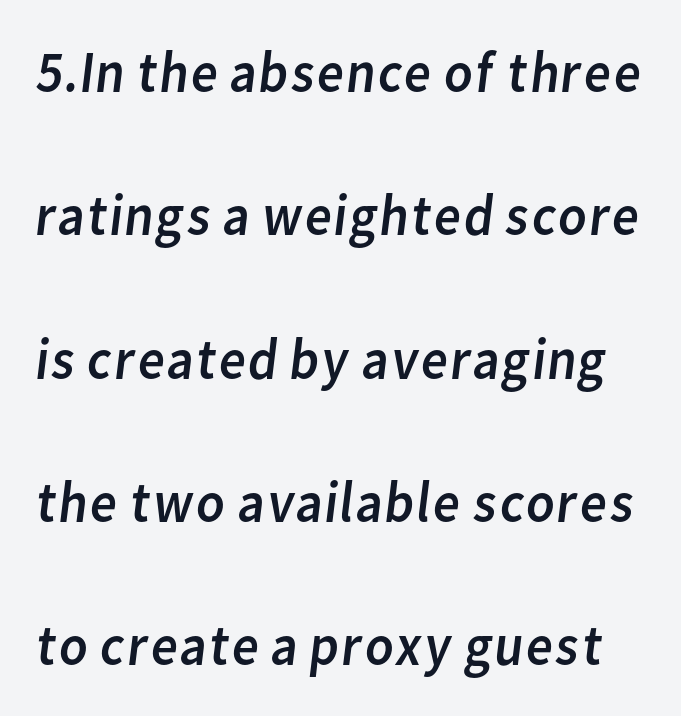
Q: Is the text bold? A: No.
Q: Is the typeface a serif or a sans-serif typeface? A: Sans-serif.
Q: Is the text underlined? A: No.
Q: Is the spacing between letters normal or unusually wide? A: Normal.
Q: Is the spacing between lines tight, normal or loose? A: Loose.
Q: Width (condensed, normal, or wide)? A: Normal.
Q: Stroke contrast? A: Low.
Q: x-height? A: Medium.
Q: Monospaced? A: No.
